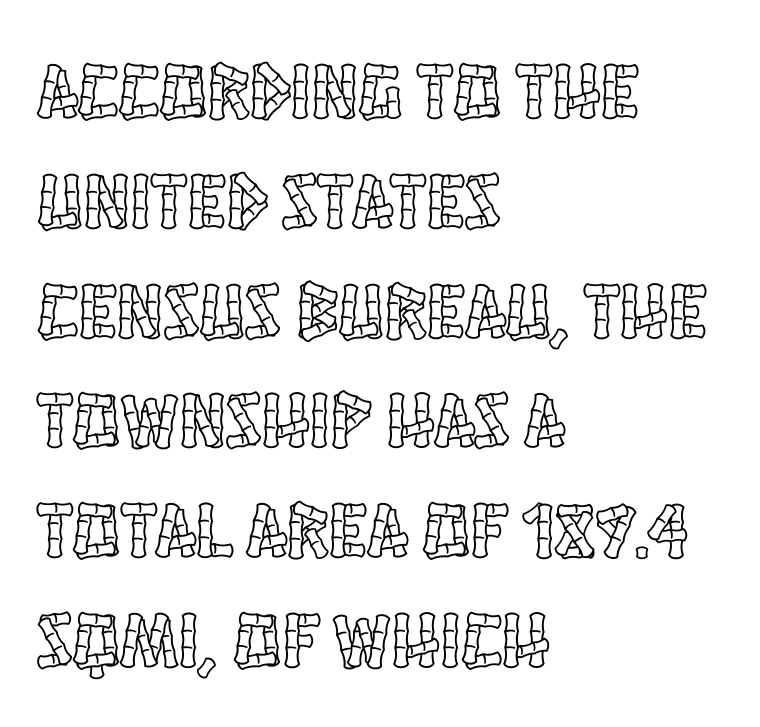
The image shows 79 px condensed type, upright; set left-aligned, normal line spacing (1.39x), normal letter spacing, not underlined; a large x-height.
